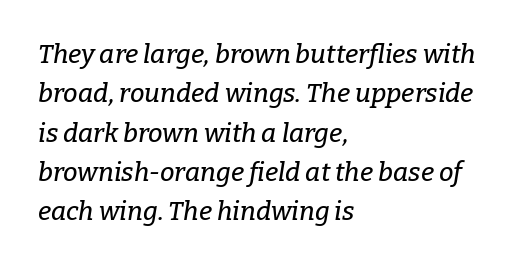
Q: Is the text italic (slanted)? A: Yes, it leans right by about 9 degrees.
Q: Is the text underlined? A: No.
Q: How is the paragraph aligned? A: Left-aligned.
Q: Is the spacing between letters normal or unusually wide? A: Normal.
Q: Is the spacing between lines tight, normal or loose? A: Normal.
